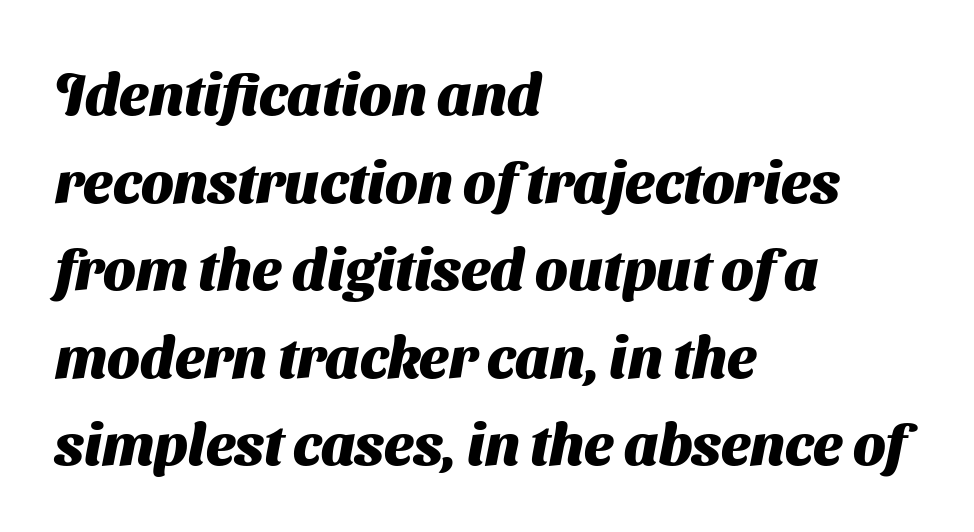
Q: Is the text bold? A: Yes.
Q: Is the typeface a serif or a sans-serif typeface? A: Sans-serif.
Q: Is the text underlined? A: No.
Q: How is the paragraph aligned? A: Left-aligned.
Q: Is the spacing between letters normal or unusually wide? A: Normal.
Q: Is the spacing between lines tight, normal or loose? A: Normal.
Q: Width (condensed, normal, or wide)? A: Normal.
Q: Stroke contrast? A: Medium.
Q: x-height? A: Medium.
Q: Monospaced? A: No.
